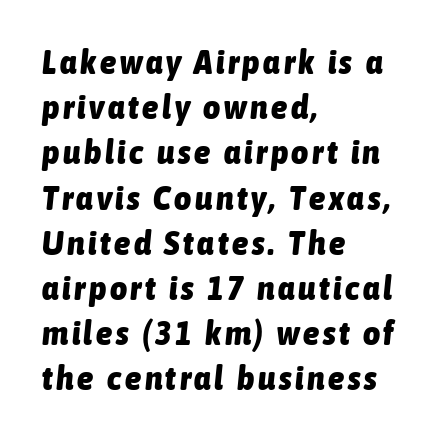
{"italic": "yes", "lean": "right", "slant_degrees": 6, "bold": "yes", "weight": "heavy", "width": "condensed", "stroke_contrast": "low", "x_height": "medium", "monospaced": "no", "underline": "no", "align": "left", "line_spacing": "normal", "line_spacing_ratio": 1.37, "glyph_px": 33}
